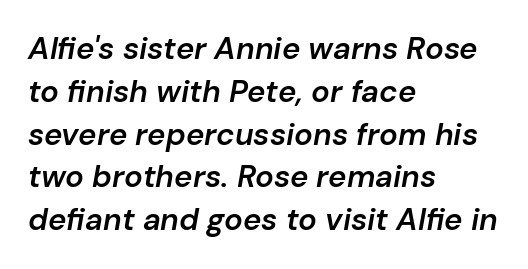
Underlining? Definitely not there. Proportional: the letters do not fall into vertical columns. Observe the ordinary spacing: letters are neighbours, not strangers. Would a proofreader flag this as italicized? Yes. If you measured baseline to baseline, you'd find a middling distance.
